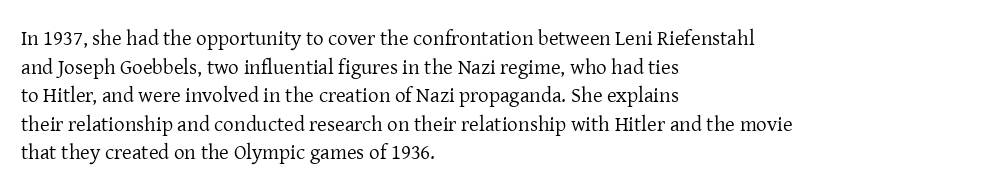
{"italic": "no", "bold": "no", "underline": "no", "align": "left", "line_spacing": "normal", "line_spacing_ratio": 1.36, "letter_spacing": "normal", "letter_spacing_em": 0.0, "glyph_px": 21}
